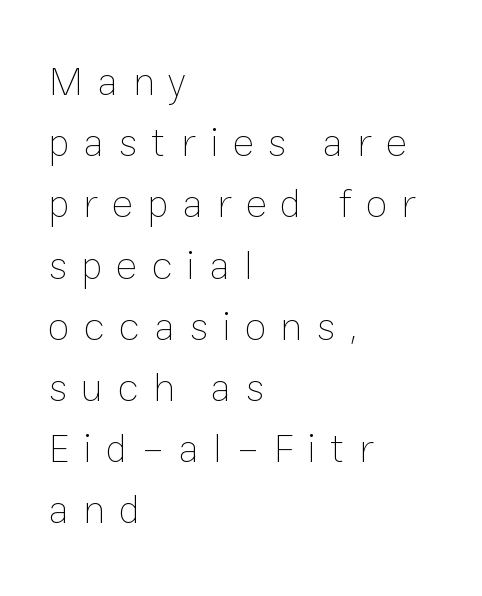
{"italic": "no", "bold": "no", "weight": "thin", "width": "normal", "stroke_contrast": "low", "x_height": "medium", "monospaced": "no", "underline": "no", "align": "left", "line_spacing": "normal", "line_spacing_ratio": 1.53, "letter_spacing": "wide", "letter_spacing_em": 0.35, "glyph_px": 40}
